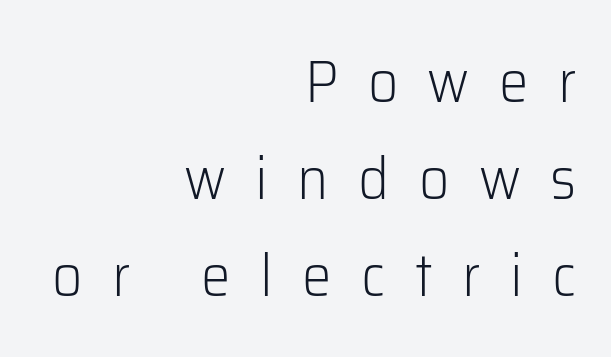
Posture: upright roman. To sum up the face: it is a sans, with no serifs. Spacing verdict: proportional, widths tailored to each character. Just letters on the line, the space beneath them empty. Weight: not bold — regular or lighter.
